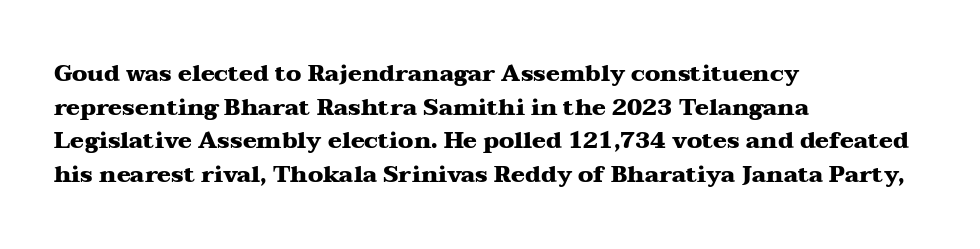
The image shows 23 px bold type, upright; set left-aligned, normal line spacing (1.46x), normal letter spacing, not underlined.
